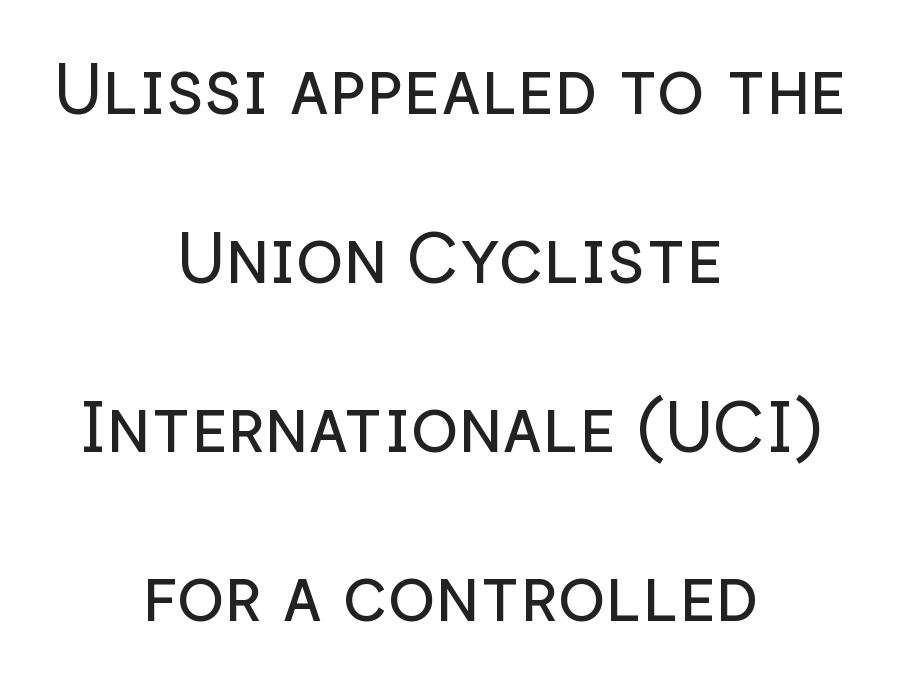
The whitespace from short lines is split evenly between both sides. The face looks like a standard text weight, possibly lighter. Nothing sits at the stroke ends, so this counts as sans-serif. Posture: vertical.
